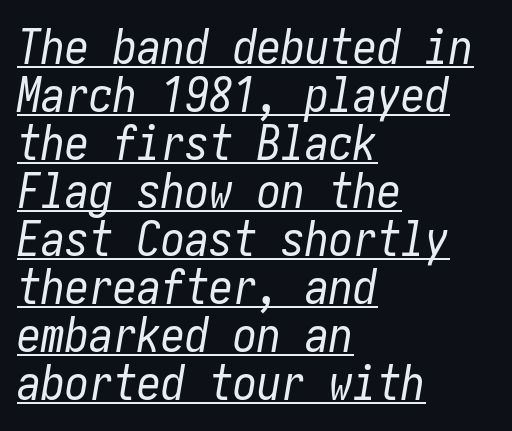
Q: Is the text bold? A: No.
Q: Is the text italic (slanted)? A: Yes, it leans right by about 10 degrees.
Q: Is the text underlined? A: Yes.
Q: How is the paragraph aligned? A: Left-aligned.
Q: Is the spacing between letters normal or unusually wide? A: Normal.
Q: Is the spacing between lines tight, normal or loose? A: Tight.
Q: Width (condensed, normal, or wide)? A: Condensed.
Q: Stroke contrast? A: Low.
Q: x-height? A: Medium.
